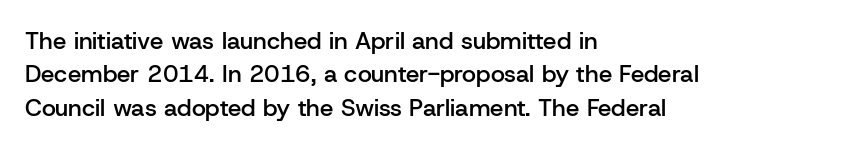
{"italic": "no", "bold": "semi", "underline": "no", "align": "left", "line_spacing": "normal", "line_spacing_ratio": 1.39, "letter_spacing": "normal", "letter_spacing_em": 0.0, "glyph_px": 24}
